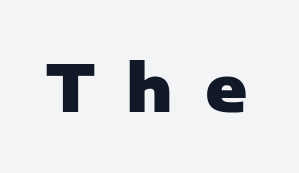
Q: Is the text bold? A: Yes.
Q: Is the text italic (slanted)? A: No, it is upright.
Q: Is the typeface a serif or a sans-serif typeface? A: Sans-serif.
Q: Is the text underlined? A: No.
Q: Is the spacing between letters normal or unusually wide? A: Unusually wide.
Q: Width (condensed, normal, or wide)? A: Normal.
Q: Stroke contrast? A: Low.
Q: x-height? A: Medium.
Q: Monospaced? A: No.
